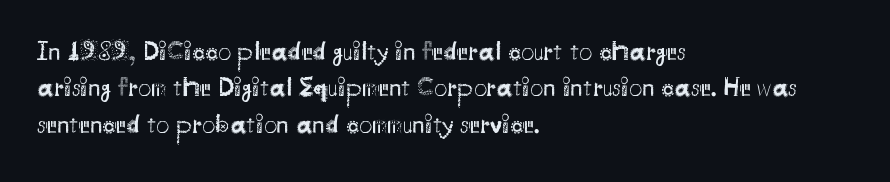
Short and long lines alike share a common starting point at left. The typeface has the unassuming heft of standard copy or less. Is the letter spacing exaggerated? No — it looks like the ordinary default. Has an underline been added? It has not. Posture: vertical.
